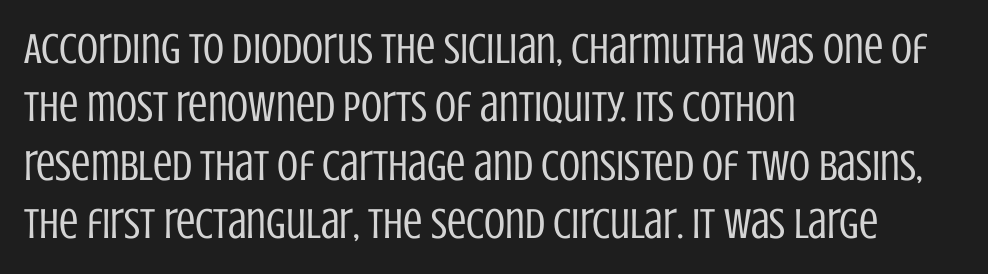
Q: Is the text bold? A: No.
Q: Is the text italic (slanted)? A: No, it is upright.
Q: Is the typeface a serif or a sans-serif typeface? A: Sans-serif.
Q: Is the text underlined? A: No.
Q: How is the paragraph aligned? A: Left-aligned.
Q: Is the spacing between letters normal or unusually wide? A: Normal.
Q: Is the spacing between lines tight, normal or loose? A: Normal.
Q: Width (condensed, normal, or wide)? A: Condensed.
Q: Stroke contrast? A: Low.
Q: x-height? A: Large.
Q: Monospaced? A: No.
